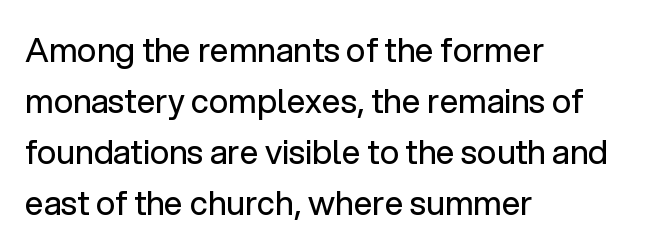
{"serif": "no", "italic": "no", "bold": "no", "weight": "regular", "width": "normal", "stroke_contrast": "low", "x_height": "medium", "monospaced": "no", "underline": "no", "align": "left", "line_spacing": "normal", "line_spacing_ratio": 1.55, "letter_spacing": "normal", "letter_spacing_em": 0.0, "glyph_px": 33}
